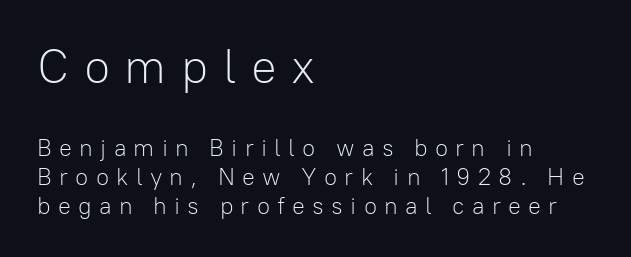
Q: Is the text bold? A: No.
Q: Is the text italic (slanted)? A: No, it is upright.
Q: Is the typeface a serif or a sans-serif typeface? A: Sans-serif.
Q: Is the text underlined? A: No.
Q: How is the paragraph aligned? A: Left-aligned.
Q: Is the spacing between letters normal or unusually wide? A: Unusually wide.
Q: Which block of text is set in a larger size, the first (top) or the second (bottom)? A: The first (top) one.
Q: Width (condensed, normal, or wide)? A: Normal.
Q: Stroke contrast? A: Low.
Q: x-height? A: Medium.
Q: Monospaced? A: No.
